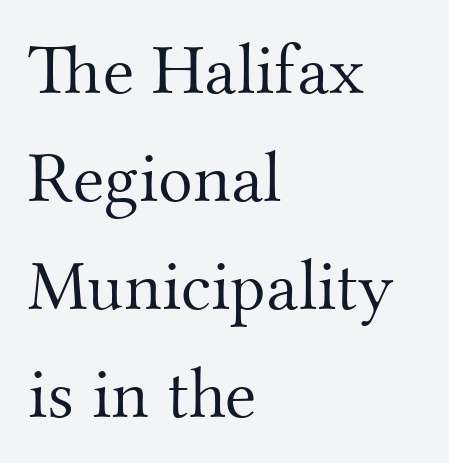
Q: Is the text bold? A: No.
Q: Is the text italic (slanted)? A: No, it is upright.
Q: Is the typeface a serif or a sans-serif typeface? A: Serif.
Q: Is the text underlined? A: No.
Q: How is the paragraph aligned? A: Left-aligned.
Q: Is the spacing between letters normal or unusually wide? A: Normal.
Q: Is the spacing between lines tight, normal or loose? A: Normal.
Q: Width (condensed, normal, or wide)? A: Normal.
Q: Stroke contrast? A: Medium.
Q: x-height? A: Small.
Q: Monospaced? A: No.
